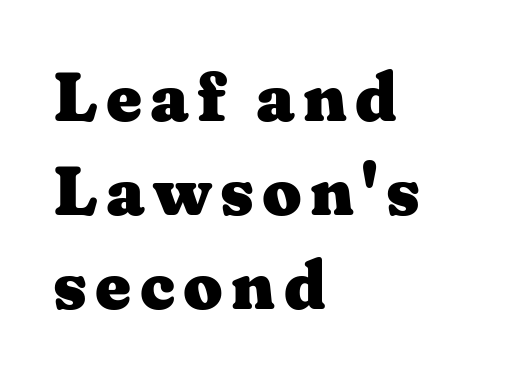
Is this a fixed-width face? No — the glyphs have proportional, varying widths. Descenders are the only things crossing below the line. Leading matches the norm, producing a regular column. Its strokes are broad and dark, the hallmark of bold type.
